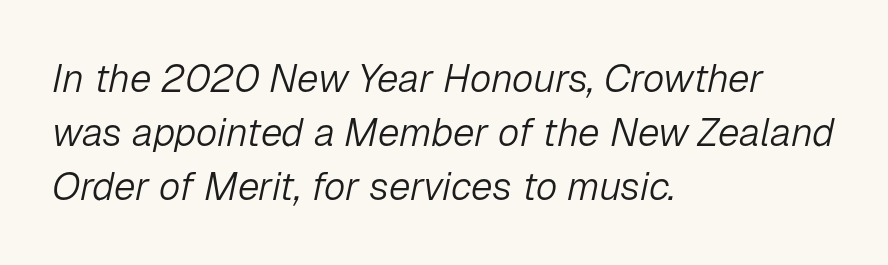
The image shows 39 px light type, italic (leaning right); set left-aligned, normal line spacing (1.39x), normal letter spacing, not underlined; low stroke contrast and a medium x-height.
